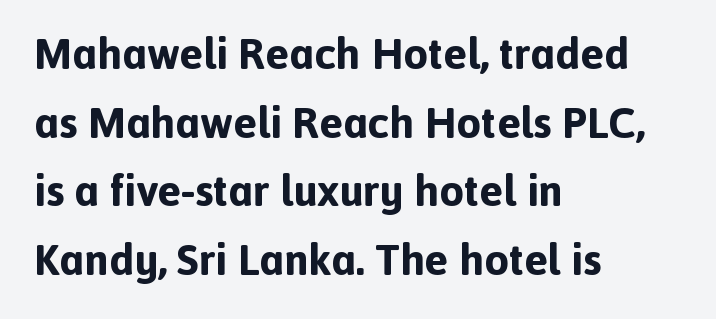
{"serif": "no", "italic": "no", "bold": "yes", "weight": "bold", "width": "normal", "x_height": "medium", "monospaced": "no", "underline": "no", "align": "left", "line_spacing": "normal", "line_spacing_ratio": 1.56, "letter_spacing": "normal", "letter_spacing_em": 0.0, "glyph_px": 44}
